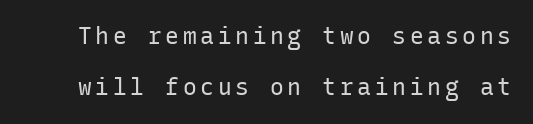
{"italic": "no", "bold": "no", "underline": "no", "line_spacing": "loose", "line_spacing_ratio": 2.23, "glyph_px": 23}
